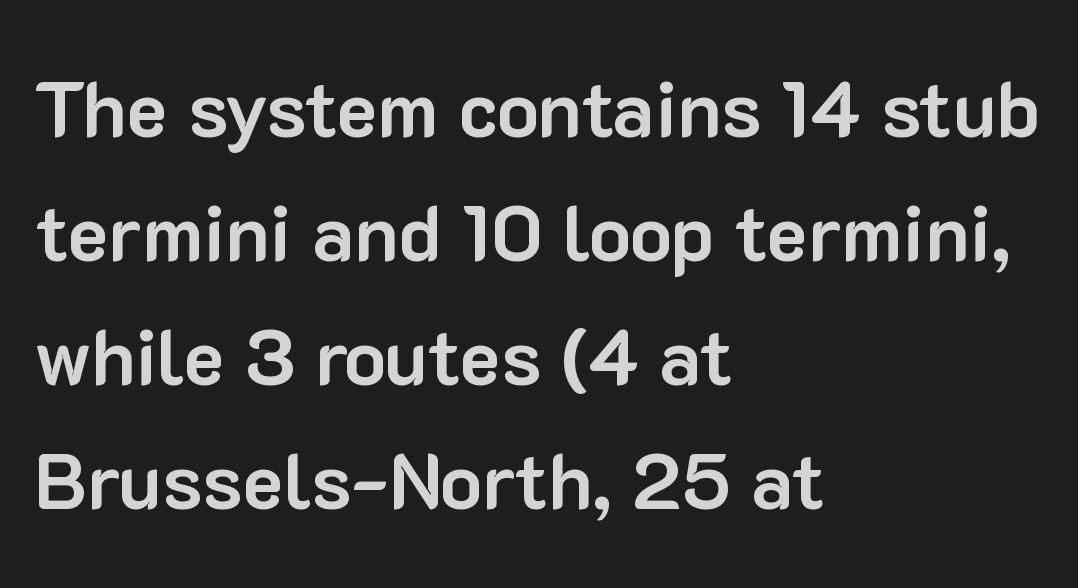
The image shows 78 px bold sans-serif type, upright; set left-aligned, normal line spacing (1.59x), normal letter spacing, not underlined; low stroke contrast and a medium x-height.
